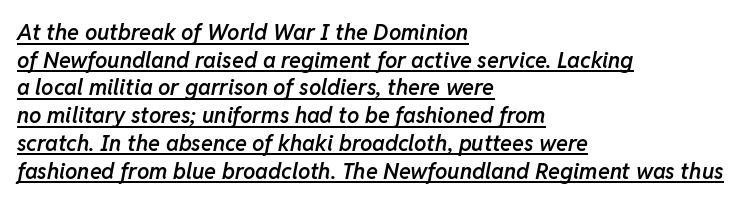
These lines sit exactly where default settings would place them. Stroke thickness is moderately raised; the sample reads as semibold. Nobody touched the tracking dial on this one. These lines stack with their left ends in a neat column.
